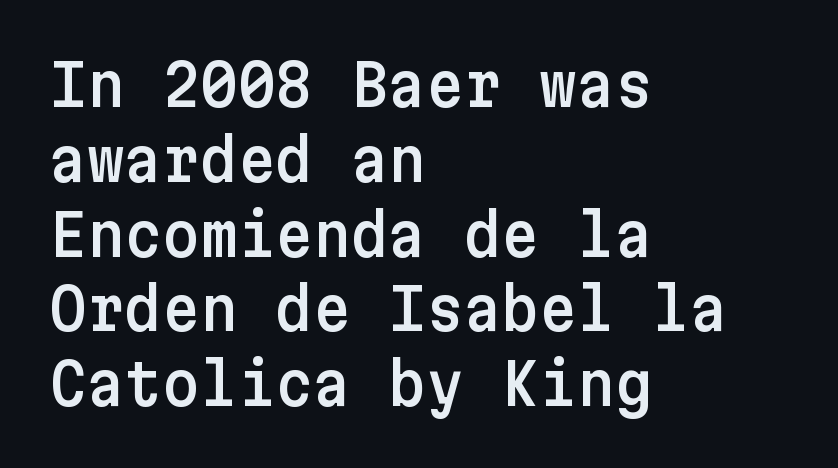
{"serif": "no", "italic": "no", "width": "normal", "stroke_contrast": "low", "x_height": "medium", "underline": "no", "align": "left", "line_spacing": "normal", "line_spacing_ratio": 1.29, "letter_spacing": "normal", "letter_spacing_em": 0.0, "glyph_px": 58}
